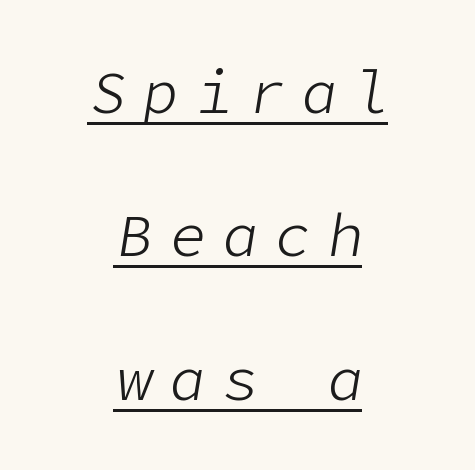
{"italic": "yes", "lean": "right", "slant_degrees": 9, "bold": "no", "weight": "light", "width": "normal", "stroke_contrast": "low", "x_height": "medium", "underline": "yes", "align": "center", "line_spacing": "loose", "line_spacing_ratio": 2.39, "letter_spacing": "wide", "letter_spacing_em": 0.28, "glyph_px": 60}
